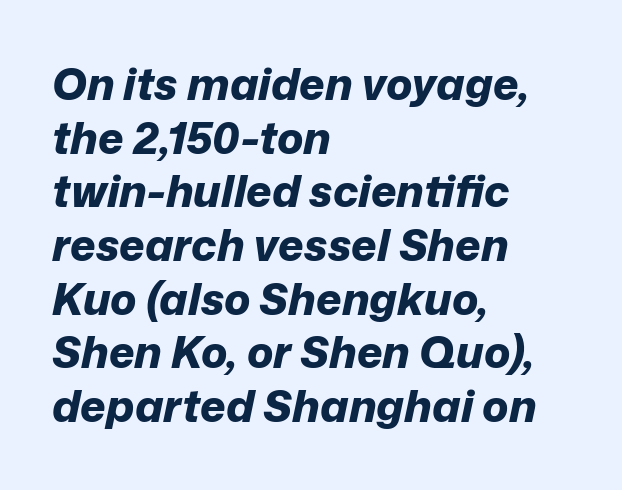
The rendering applies a slant to the glyphs. Every letter is thick-stroked: bold, no question. Inter-character spacing is left at the font's built-in metrics. A typesetter would call this proportional, since set widths differ per character.
